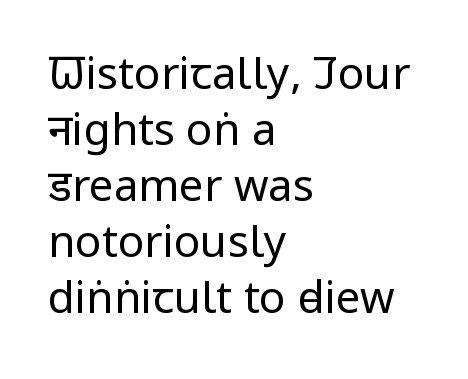
Q: Is the text bold? A: No.
Q: Is the text italic (slanted)? A: No, it is upright.
Q: Is the typeface a serif or a sans-serif typeface? A: Sans-serif.
Q: Is the text underlined? A: No.
Q: How is the paragraph aligned? A: Left-aligned.
Q: Is the spacing between letters normal or unusually wide? A: Normal.
Q: Is the spacing between lines tight, normal or loose? A: Normal.
Q: Width (condensed, normal, or wide)? A: Condensed.
Q: Stroke contrast? A: Low.
Q: x-height? A: Large.
Q: Monospaced? A: No.
